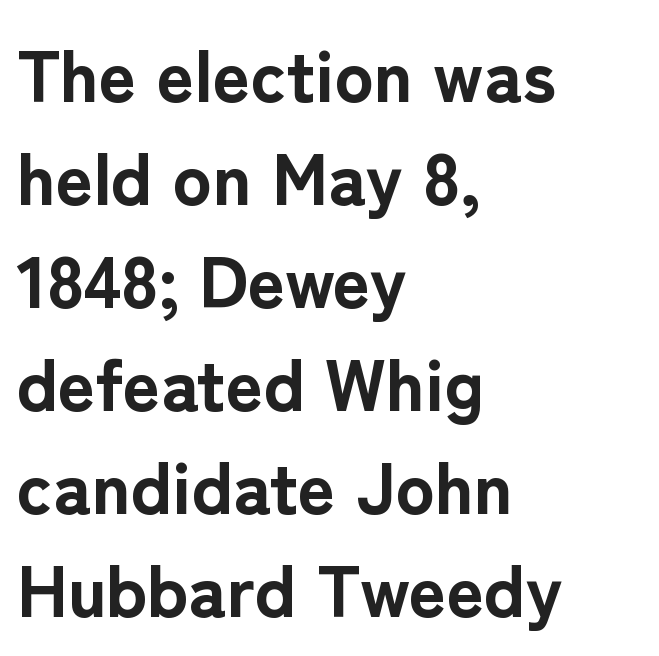
{"serif": "no", "italic": "no", "bold": "yes", "weight": "bold", "width": "normal", "stroke_contrast": "low", "x_height": "medium", "monospaced": "no", "underline": "no", "align": "left", "line_spacing": "normal", "line_spacing_ratio": 1.41, "letter_spacing": "normal", "letter_spacing_em": 0.0, "glyph_px": 73}
